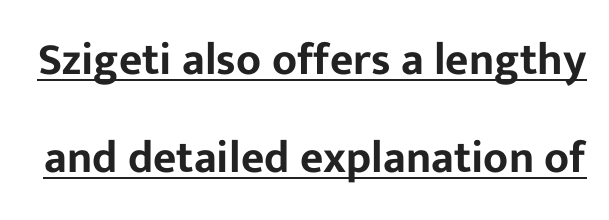
This rendering employs a face without finishing strokes, i.e., a sans-serif. Note the varied advance widths — an 'i' is clearly narrower than an 'm'. The letters sit at their default tracking, neither squeezed nor spread. The lettering stays uniformly vertical, giving the passage a roman look.
